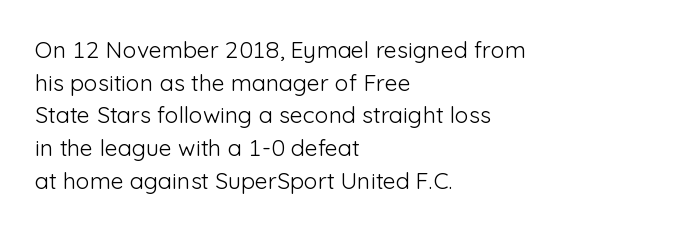
Q: Is the text bold? A: No.
Q: Is the text italic (slanted)? A: No, it is upright.
Q: Is the text underlined? A: No.
Q: How is the paragraph aligned? A: Left-aligned.
Q: Is the spacing between letters normal or unusually wide? A: Normal.
Q: Is the spacing between lines tight, normal or loose? A: Normal.
